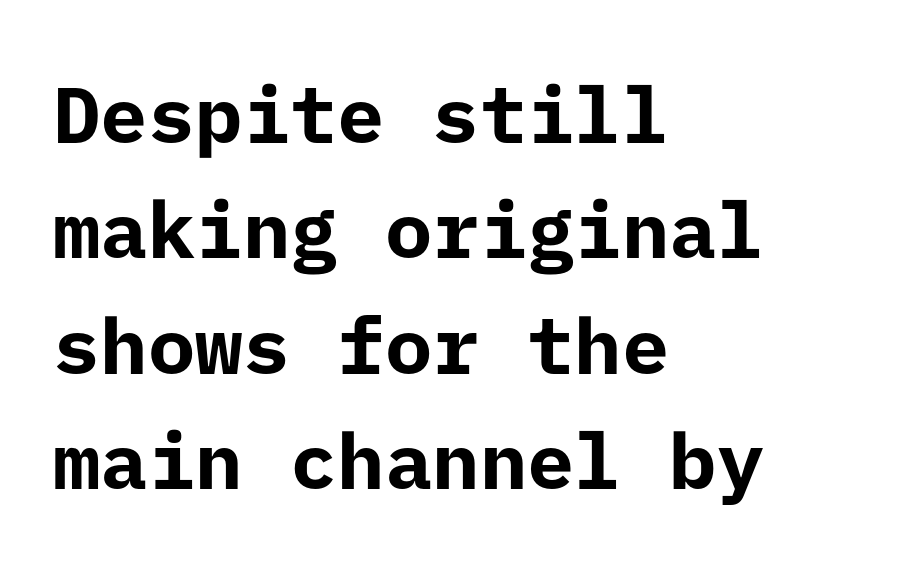
Unlike a traditional serif, this face leaves its strokes unadorned. Notice how the stems are strictly vertical — no italics here. In terms of letterspacing, this is plain default setting. Words float on clear page, feet unadorned. Does the leading feel generous? No, just average. Emphasis by weight is at full strength: bold.
